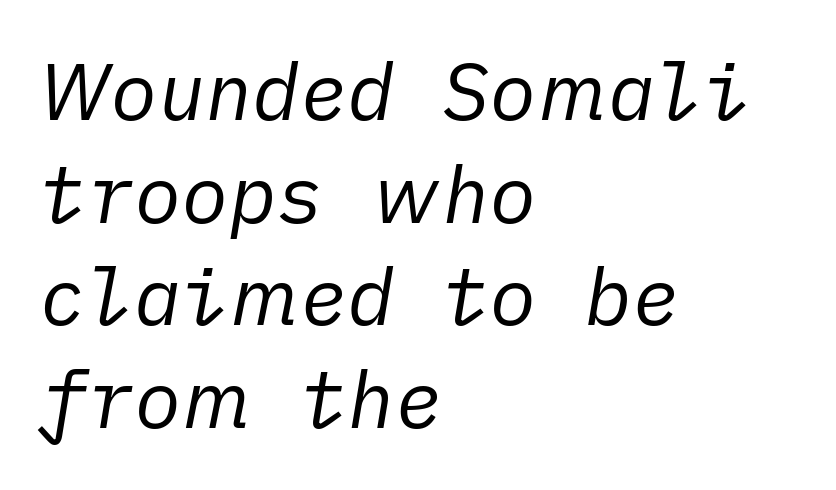
Q: Is the text bold? A: No.
Q: Is the text italic (slanted)? A: Yes, it leans right by about 10 degrees.
Q: Is the text underlined? A: No.
Q: How is the paragraph aligned? A: Left-aligned.
Q: Is the spacing between letters normal or unusually wide? A: Normal.
Q: Is the spacing between lines tight, normal or loose? A: Normal.
Q: Width (condensed, normal, or wide)? A: Normal.
Q: Stroke contrast? A: Low.
Q: x-height? A: Medium.
